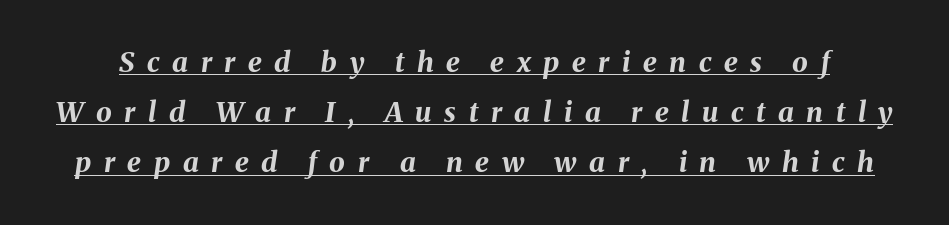
{"italic": "yes", "lean": "right", "slant_degrees": 8, "bold": "yes", "weight": "bold", "width": "normal", "stroke_contrast": "medium", "x_height": "medium", "monospaced": "no", "underline": "yes", "line_spacing_ratio": 1.79, "letter_spacing": "wide", "letter_spacing_em": 0.45, "glyph_px": 28}
